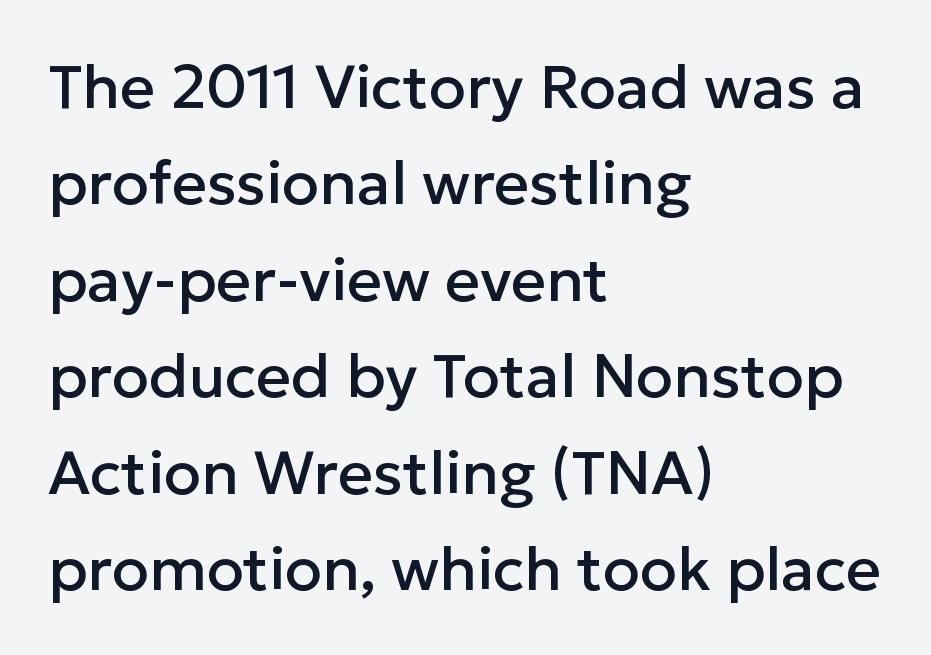
The image shows 61 px sans-serif type, upright; set left-aligned, normal line spacing (1.58x), normal letter spacing, not underlined; low stroke contrast and a medium x-height.
